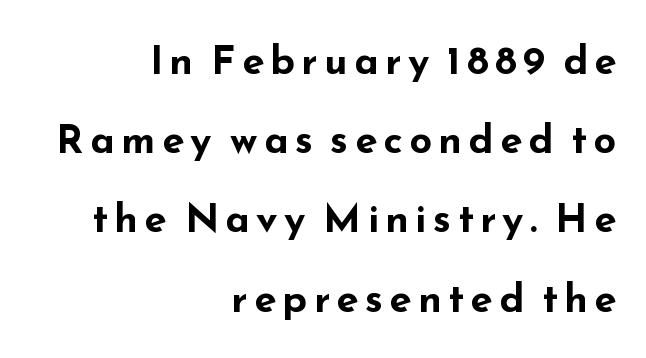
The image shows 40 px bold, wide sans-serif type, upright; set right-aligned, loose line spacing (1.98x), not underlined; low stroke contrast and a small x-height.
